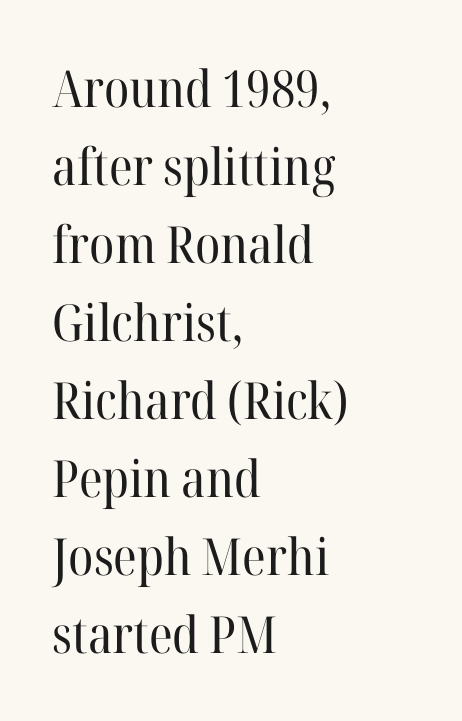
{"serif": "yes", "italic": "no", "bold": "no", "weight": "regular", "width": "normal", "stroke_contrast": "high", "x_height": "medium", "monospaced": "no", "underline": "no", "align": "left", "line_spacing": "normal", "line_spacing_ratio": 1.53, "letter_spacing": "normal", "letter_spacing_em": 0.0, "glyph_px": 51}
